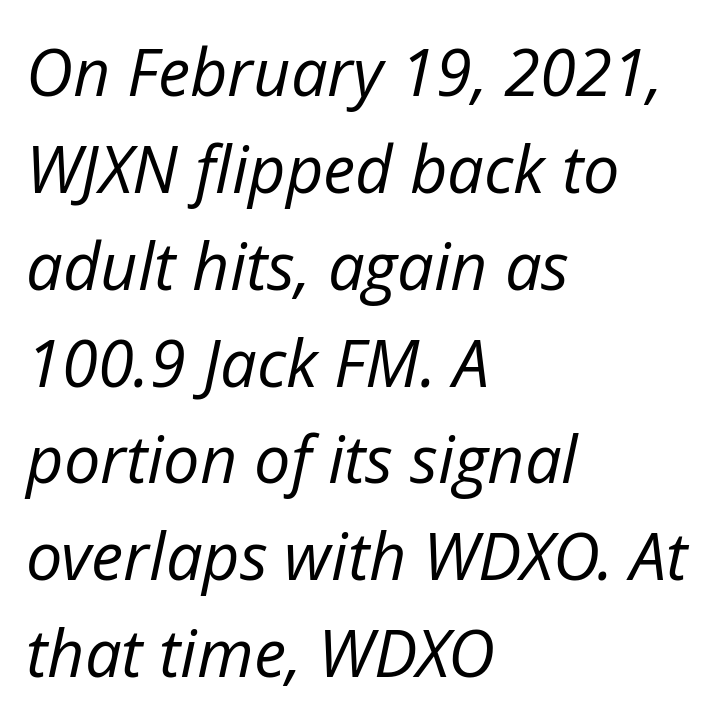
{"italic": "yes", "lean": "right", "slant_degrees": 12, "bold": "no", "weight": "regular", "width": "normal", "stroke_contrast": "low", "x_height": "medium", "monospaced": "no", "underline": "no", "align": "left", "line_spacing": "normal", "line_spacing_ratio": 1.49, "letter_spacing": "normal", "letter_spacing_em": 0.0, "glyph_px": 65}
